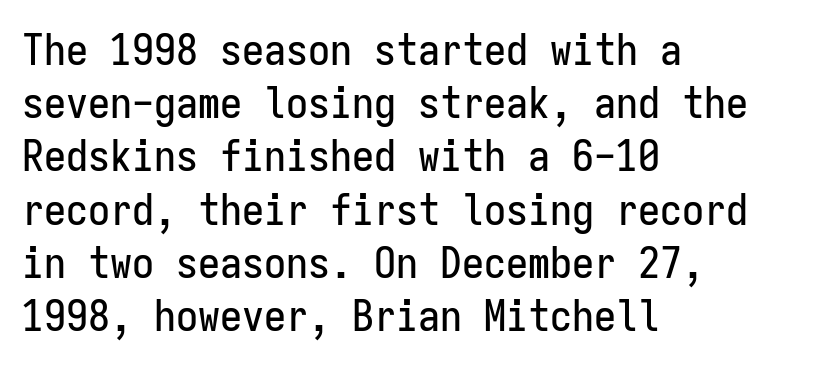
{"serif": "no", "italic": "no", "width": "condensed", "stroke_contrast": "low", "x_height": "medium", "monospaced": "yes", "underline": "no", "align": "left", "line_spacing_ratio": 1.21, "letter_spacing": "normal", "letter_spacing_em": 0.0, "glyph_px": 44}
